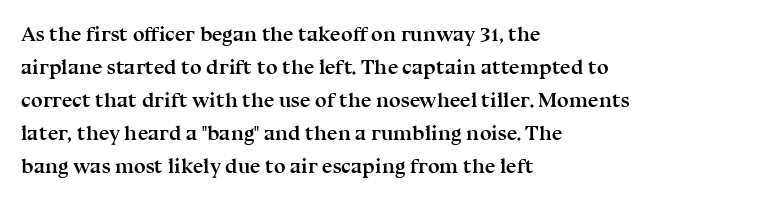
{"italic": "no", "bold": "yes", "underline": "no", "align": "left", "line_spacing": "normal", "line_spacing_ratio": 1.57, "letter_spacing": "normal", "letter_spacing_em": 0.0, "glyph_px": 21}
